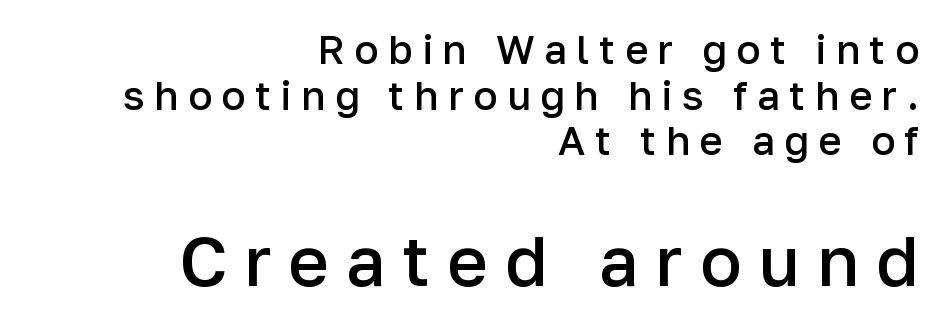
The image shows 70 px semibold sans-serif type, upright; set right-aligned, tight line spacing (1.14x), unusually wide letter spacing (+0.24 em), not underlined; the second (bottom) block is 1.75x larger; low stroke contrast and a medium x-height.
